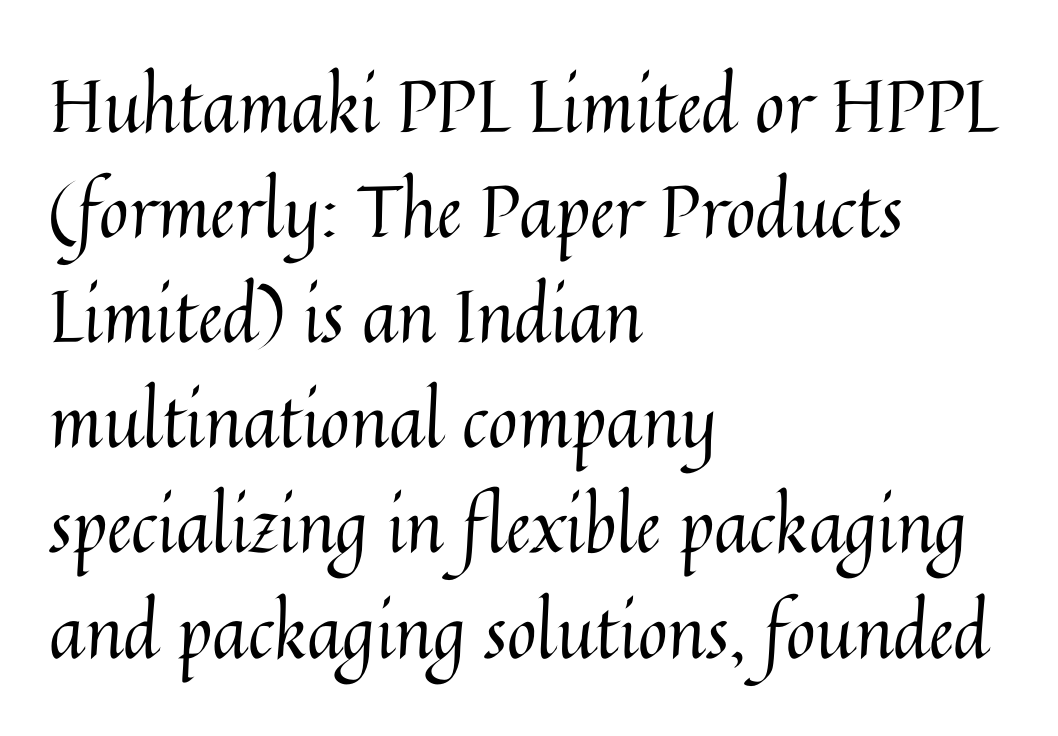
Q: Is the text bold? A: No.
Q: Is the text underlined? A: No.
Q: How is the paragraph aligned? A: Left-aligned.
Q: Is the spacing between letters normal or unusually wide? A: Normal.
Q: Is the spacing between lines tight, normal or loose? A: Normal.
Q: Width (condensed, normal, or wide)? A: Normal.
Q: Stroke contrast? A: Medium.
Q: x-height? A: Medium.
Q: Monospaced? A: No.
